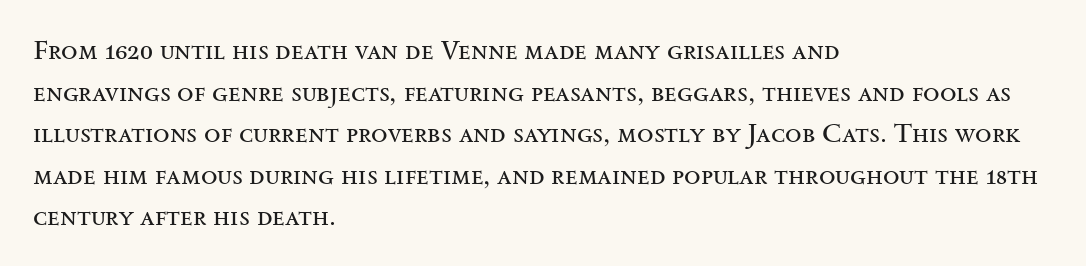
{"italic": "no", "bold": "no", "underline": "no", "align": "left", "line_spacing": "normal", "line_spacing_ratio": 1.54, "letter_spacing": "normal", "letter_spacing_em": 0.0, "glyph_px": 27}
